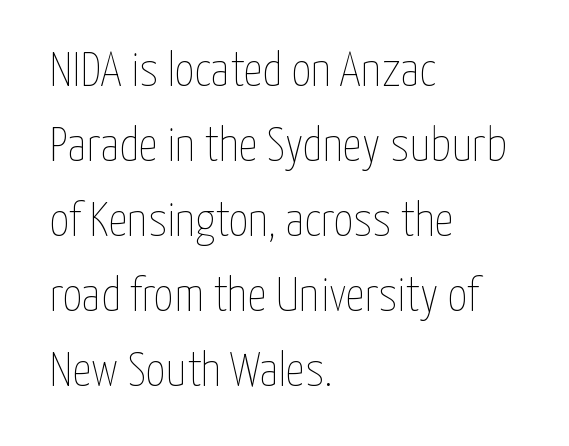
The image shows 48 px thin, condensed type, upright; set left-aligned, normal line spacing (1.56x), normal letter spacing, not underlined; low stroke contrast and a medium x-height.
